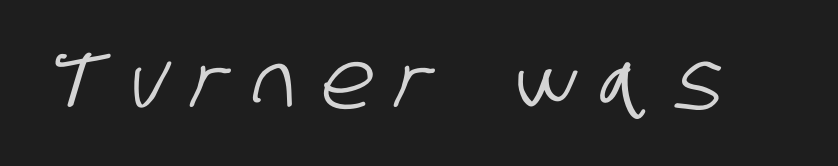
Descenders hang freely into open space. These lines have a slow, spaced-out rhythm from letter to letter. In terms of letterform style, serifs are entirely absent. Looks like regular typesetting: each glyph gets only the width it needs.
